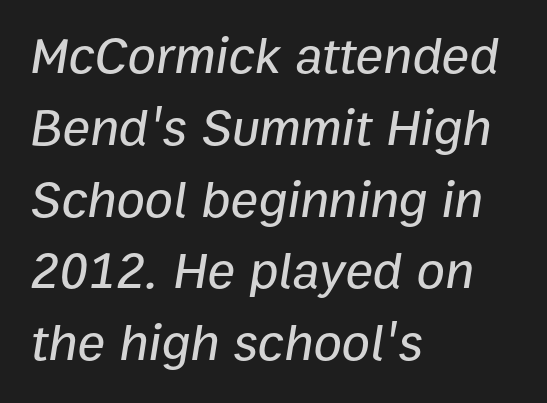
Reading down the block, your eye returns to a fixed left position each line. Beneath every word, the page is bare. The passage shown is typed in a proportional face where columns would drift. Default kerning and tracking; the words read as compact shapes. An italicized treatment has been applied to the whole sample. Regular leading.
